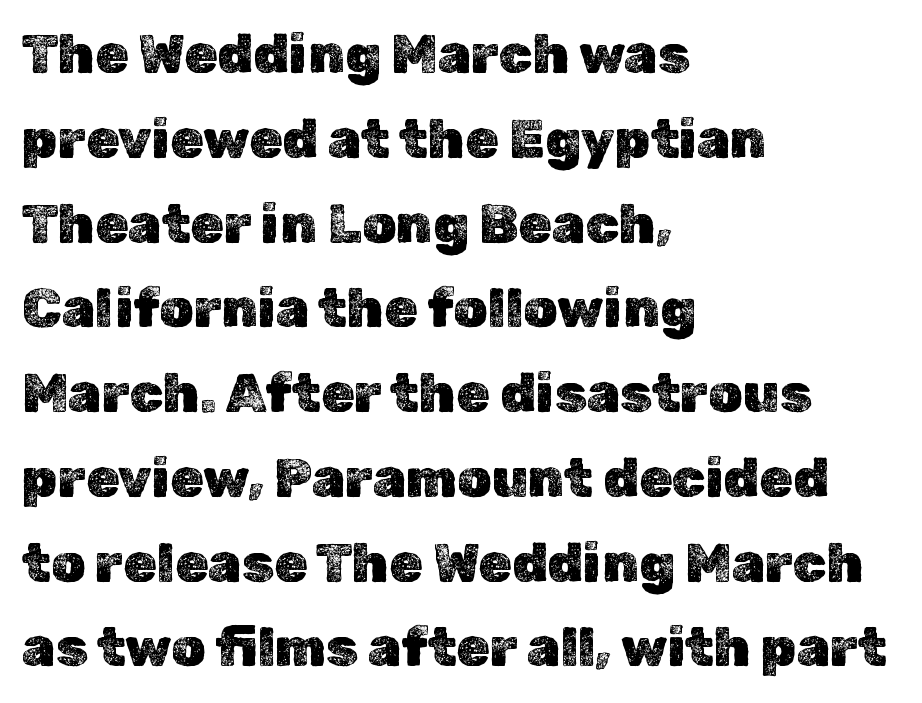
{"italic": "no", "width": "normal", "x_height": "medium", "monospaced": "no", "underline": "no", "align": "left", "line_spacing": "normal", "line_spacing_ratio": 1.57, "letter_spacing": "normal", "letter_spacing_em": 0.0, "glyph_px": 54}
